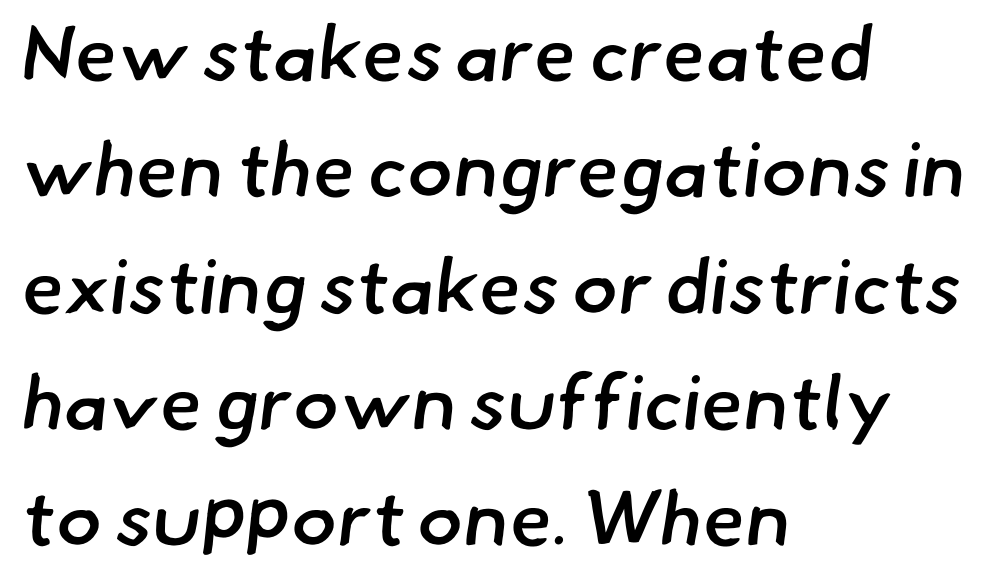
Q: Is the text bold? A: Semi-bold.
Q: Is the typeface a serif or a sans-serif typeface? A: Sans-serif.
Q: Is the text underlined? A: No.
Q: How is the paragraph aligned? A: Left-aligned.
Q: Is the spacing between letters normal or unusually wide? A: Normal.
Q: Is the spacing between lines tight, normal or loose? A: Normal.
Q: Width (condensed, normal, or wide)? A: Normal.
Q: Stroke contrast? A: Low.
Q: x-height? A: Small.
Q: Monospaced? A: No.
